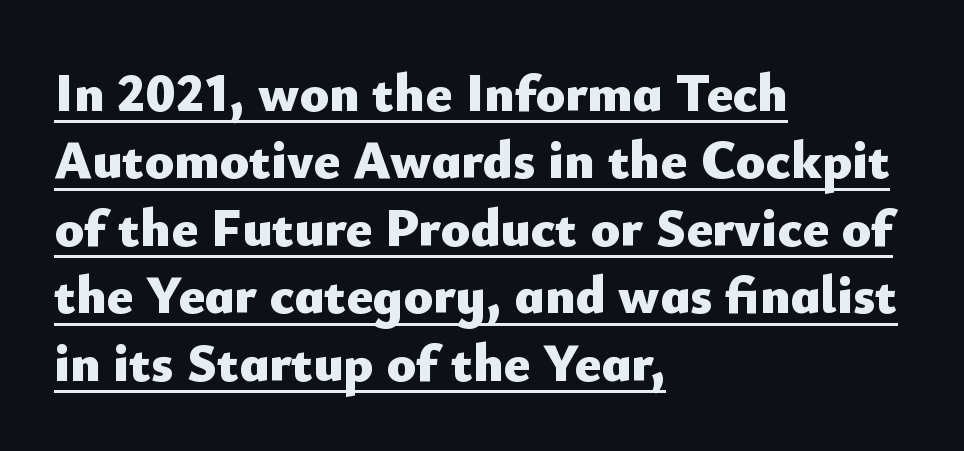
The typesetter chose a ragged-right arrangement here. Leading: standard. The letters sit at their default tracking, neither squeezed nor spread. Think of a printed novel: that variable character pitch is what you see here.
